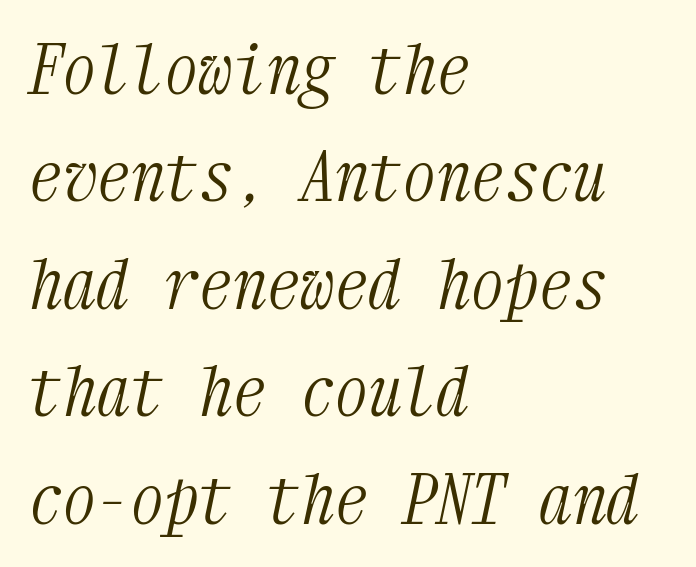
Whoever set this chose a conventional vertical rhythm. Casual observation: everything's shoved over to the left. Yep, that's italic — everything's leaning. Check under the words: just untouched page.
